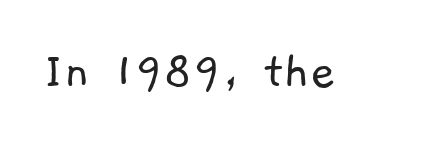
The image shows 55 px light sans-serif type; set normal letter spacing, not underlined; low stroke contrast and a medium x-height.
